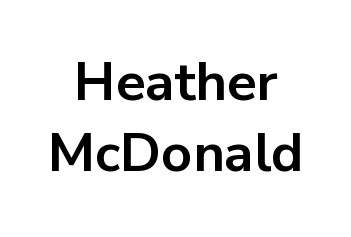
{"serif": "no", "italic": "no", "bold": "yes", "weight": "bold", "width": "normal", "stroke_contrast": "low", "x_height": "medium", "monospaced": "no", "underline": "no", "align": "center", "line_spacing": "normal", "line_spacing_ratio": 1.32, "letter_spacing": "normal", "letter_spacing_em": 0.0, "glyph_px": 54}
